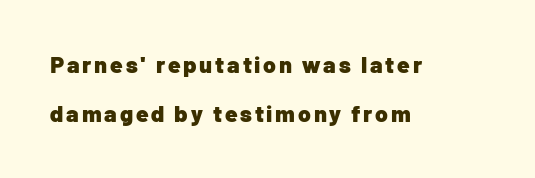
The image shows 23 px bold type, upright; set left-aligned, loose line spacing (2.14x), not underlined.
